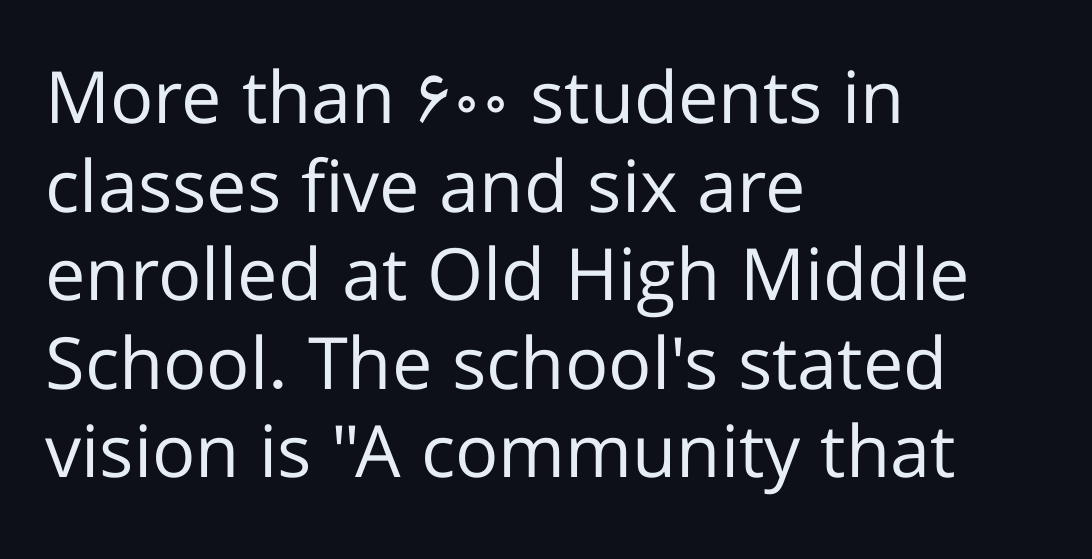
The image shows 72 px regular-weight sans-serif type, upright; set left-aligned, line spacing 1.23x, normal letter spacing, not underlined; low stroke contrast and a medium x-height.
